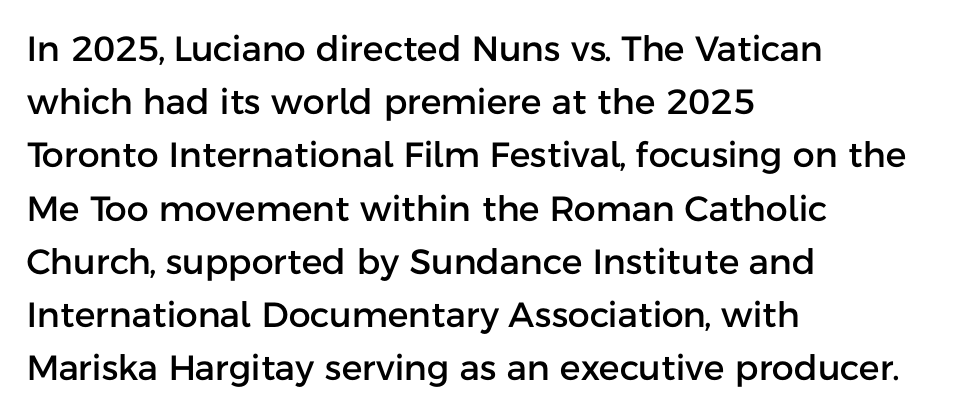
{"serif": "no", "italic": "no", "width": "normal", "stroke_contrast": "low", "x_height": "medium", "monospaced": "no", "underline": "no", "align": "left", "line_spacing": "normal", "line_spacing_ratio": 1.52, "letter_spacing": "normal", "letter_spacing_em": 0.0, "glyph_px": 35}
